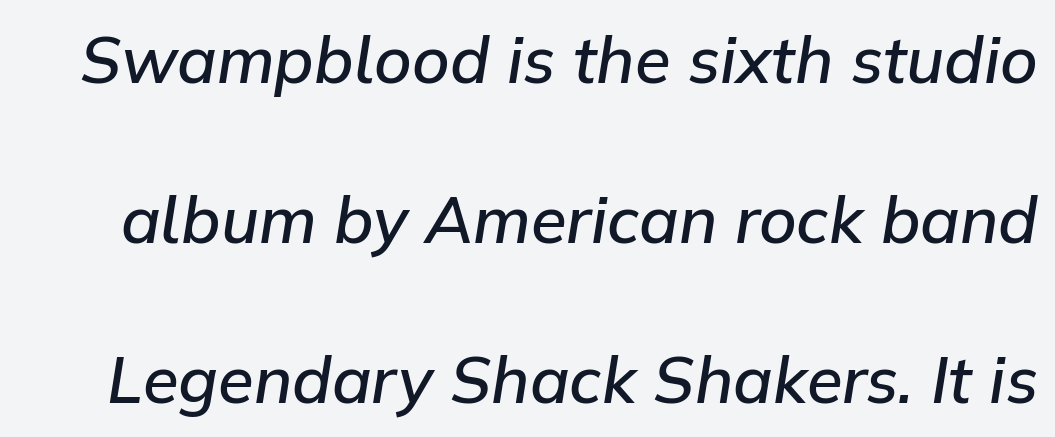
Q: Is the text bold? A: Semi-bold.
Q: Is the text italic (slanted)? A: Yes, it leans right by about 9 degrees.
Q: Is the text underlined? A: No.
Q: Is the spacing between letters normal or unusually wide? A: Normal.
Q: Is the spacing between lines tight, normal or loose? A: Loose.
Q: Width (condensed, normal, or wide)? A: Normal.
Q: Stroke contrast? A: Low.
Q: x-height? A: Medium.
Q: Monospaced? A: No.
